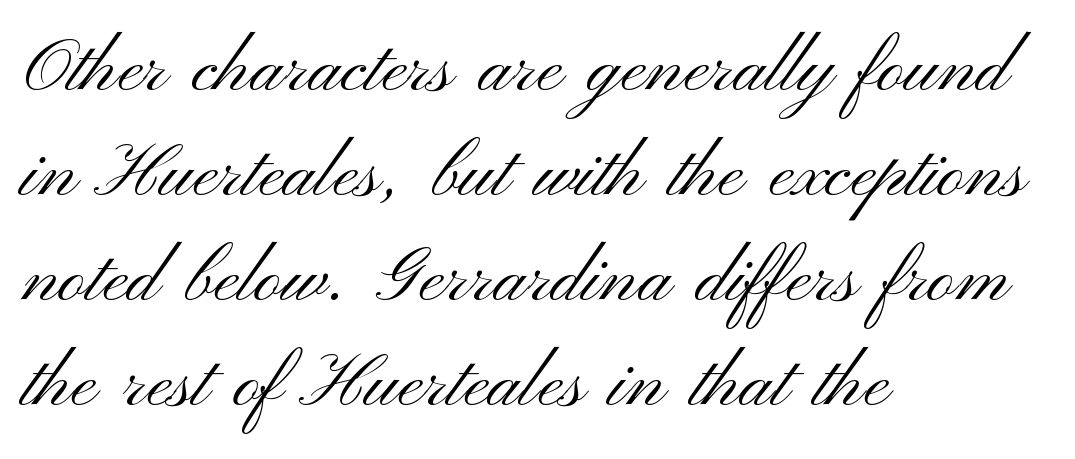
The horizontal fit of the characters is conventional and even. Each letter's strokes conclude bluntly, with no projecting serifs. The face used here is proportionally spaced, like ordinary book or web type. The paragraph has a hard left edge and a soft right edge.
